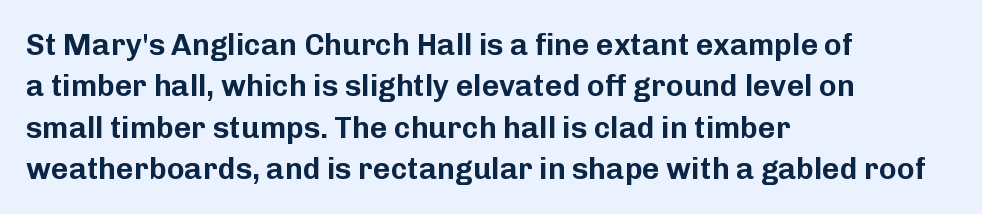
{"serif": "no", "italic": "no", "width": "normal", "stroke_contrast": "low", "x_height": "medium", "monospaced": "no", "underline": "no", "align": "left", "line_spacing": "normal", "line_spacing_ratio": 1.38, "letter_spacing": "normal", "letter_spacing_em": 0.0, "glyph_px": 30}
